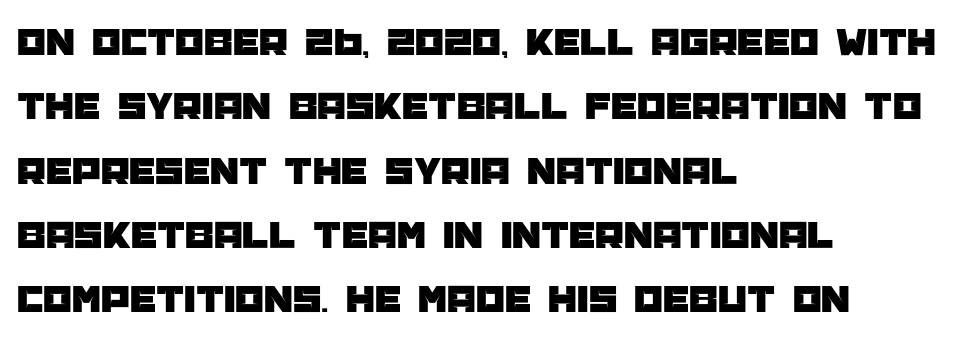
If you drew a ruler down the left edge, every line would touch it. Do the letters lean? They stand straight. Interline gaps are of average width in this sample. No extra tracking has been applied to these lines. The font family rendered here belongs to the sans-serif group.
